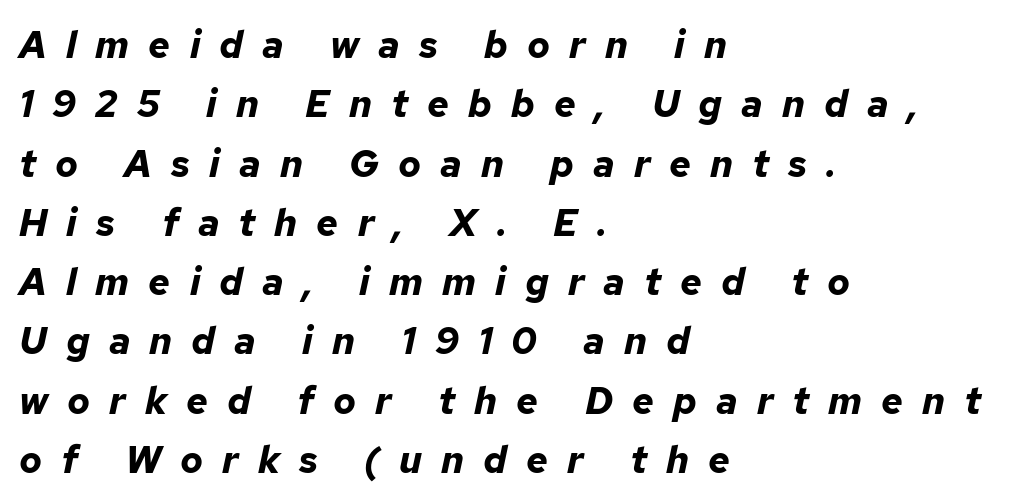
The image shows 38 px bold type, italic (leaning right); set left-aligned, normal line spacing (1.56x), unusually wide letter spacing (+0.5 em), not underlined; low stroke contrast and a medium x-height.
